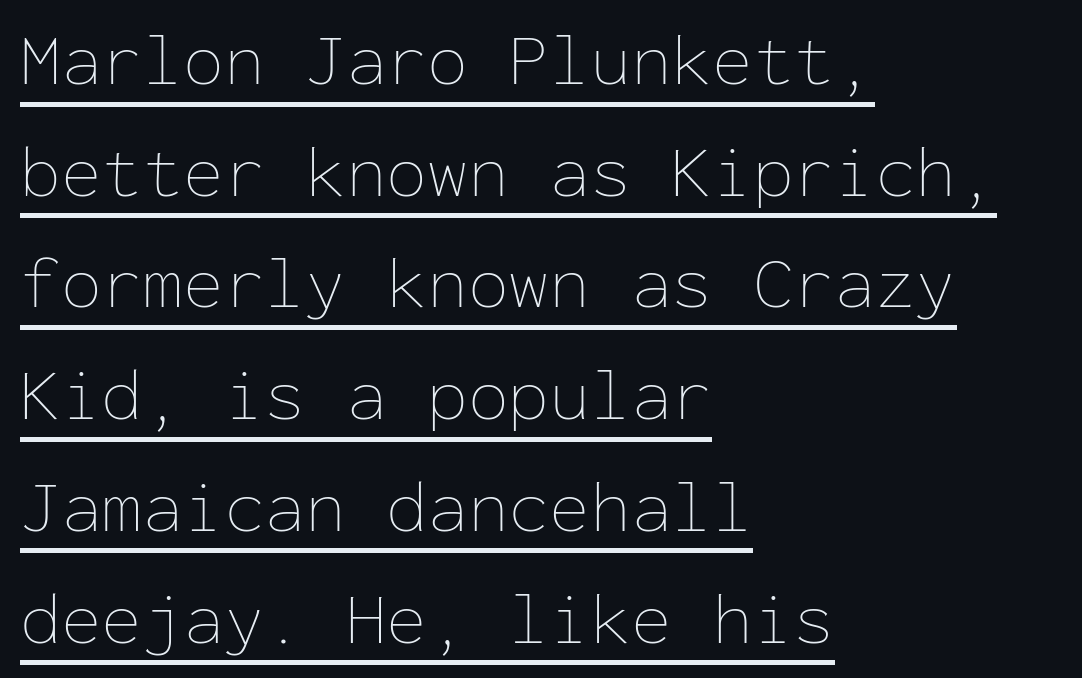
Spacing verdict: monospaced, one width for all characters. Inter-character spacing is left at the font's built-in metrics. Descenders here cross a horizontal rule under the line. Caption: multi-line text, flush left, ragged right.
